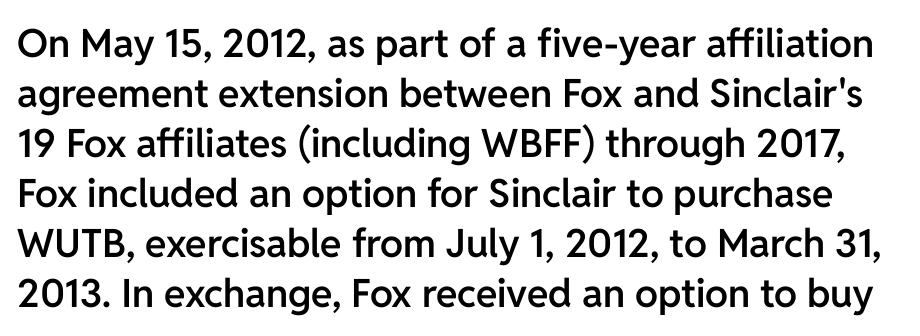
{"serif": "no", "italic": "no", "bold": "semi", "weight": "semibold", "width": "normal", "stroke_contrast": "low", "x_height": "medium", "monospaced": "no", "underline": "no", "line_spacing": "normal", "line_spacing_ratio": 1.28, "letter_spacing": "normal", "letter_spacing_em": 0.0, "glyph_px": 39}
